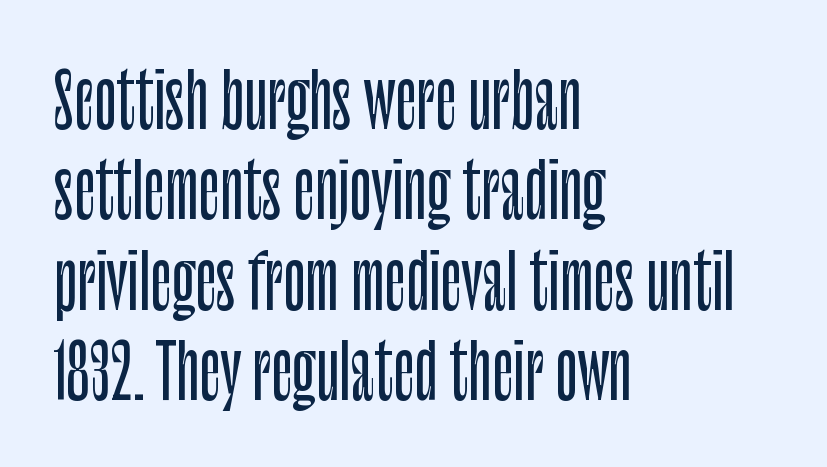
The letters carry no serifs — their stems end cleanly without finishing strokes. The letters sit at their default tracking, neither squeezed nor spread. The string is rendered with underlining switched off. Posture: upright roman.
